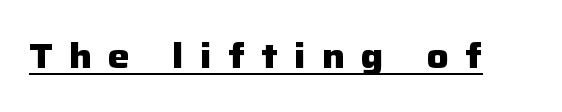
{"serif": "no", "italic": "no", "bold": "yes", "weight": "heavy", "width": "normal", "stroke_contrast": "low", "x_height": "medium", "monospaced": "no", "underline": "yes", "letter_spacing": "wide", "letter_spacing_em": 0.48, "glyph_px": 34}
